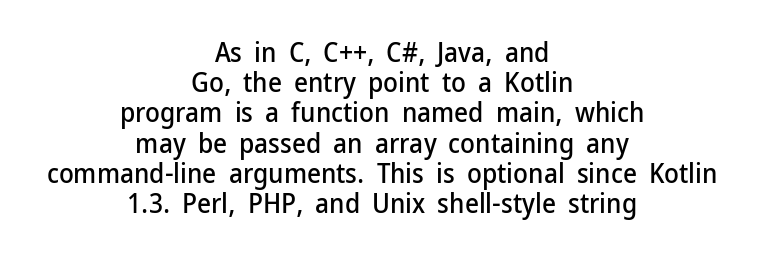
{"italic": "no", "underline": "no", "align": "center", "line_spacing": "tight", "line_spacing_ratio": 1.12, "letter_spacing": "normal", "letter_spacing_em": 0.0, "glyph_px": 27}
